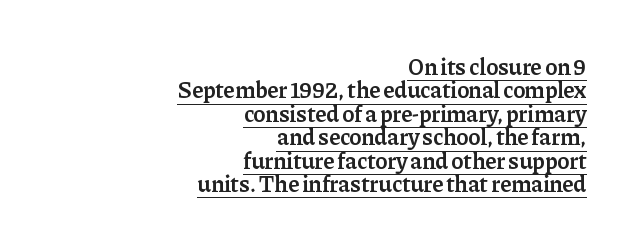
The image shows 23 px text type, upright; set right-aligned, tight line spacing (1.02x), normal letter spacing, underlined.
